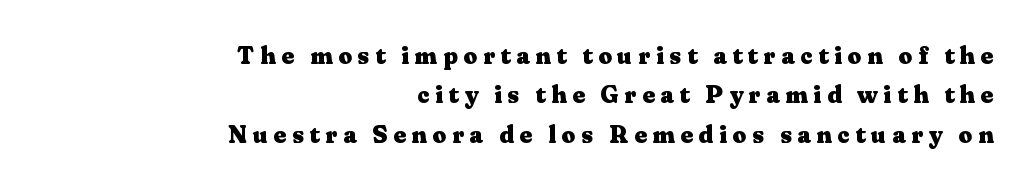
Vertical strokes here are truly vertical. These lines sit exactly where default settings would place them. What weight is shown? A full bold with thick strokes. A typesetter would call this heavily tracked-out type. A flush-right, rag-left setting is used for this passage. The baseline area is clear.
